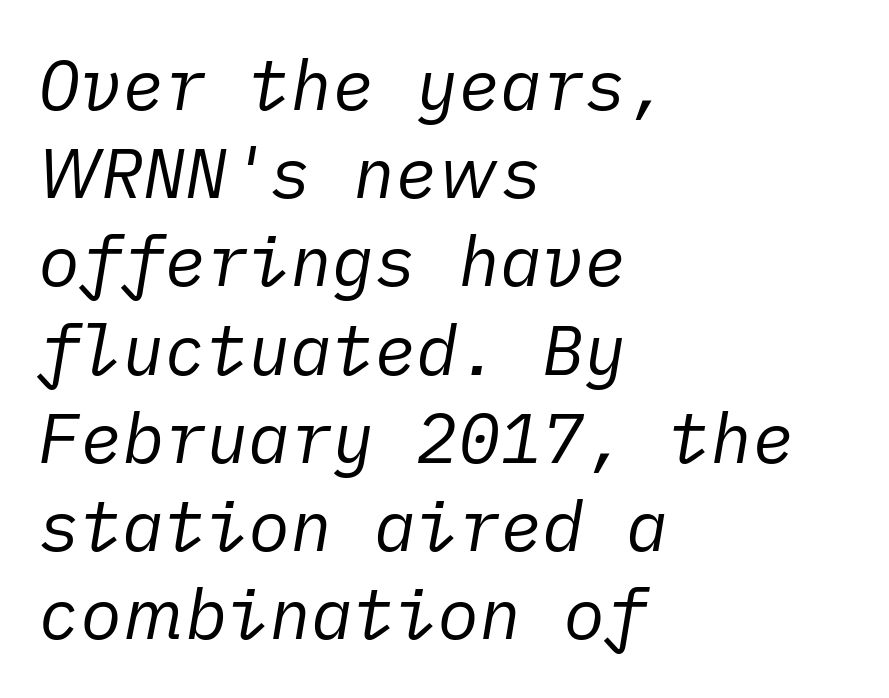
The image shows 70 px regular-weight type, italic (leaning right); set left-aligned, normal line spacing (1.26x), normal letter spacing, not underlined; low stroke contrast and a medium x-height.
